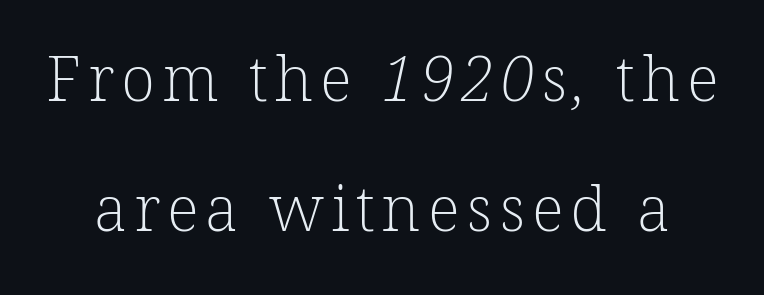
Q: Is the text bold? A: No.
Q: Is the typeface a serif or a sans-serif typeface? A: Serif.
Q: Is the text underlined? A: No.
Q: Is the spacing between lines tight, normal or loose? A: Loose.
Q: Width (condensed, normal, or wide)? A: Normal.
Q: Stroke contrast? A: Low.
Q: x-height? A: Medium.
Q: Monospaced? A: No.
